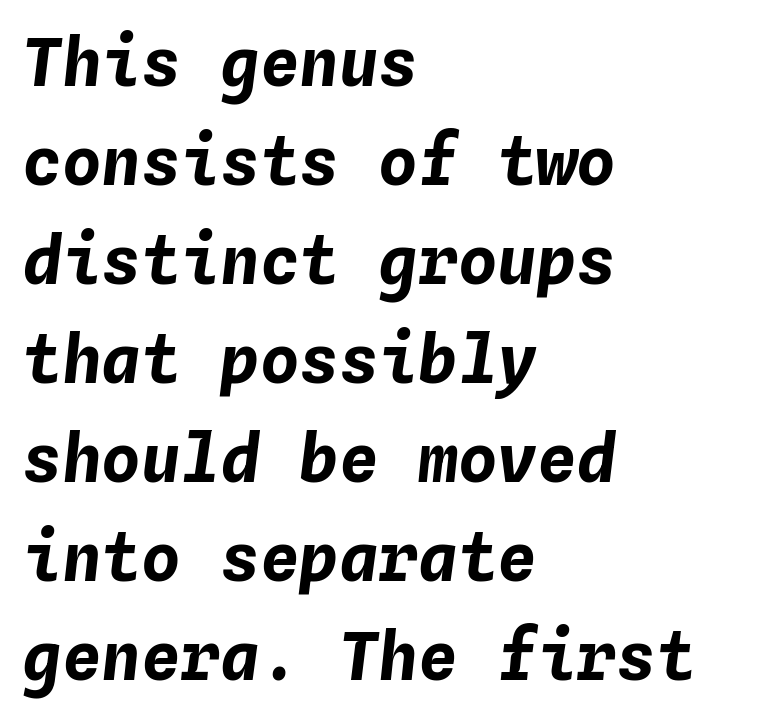
The image shows 66 px bold type, italic (leaning right), monospaced; set left-aligned, normal line spacing (1.5x), normal letter spacing, not underlined; low stroke contrast and a medium x-height.
